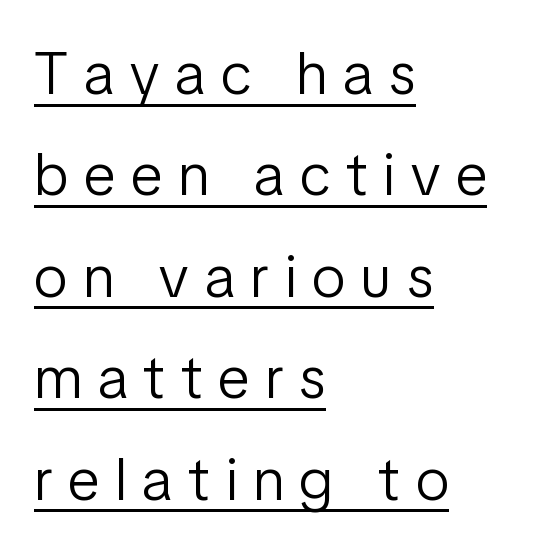
The image shows 60 px light, condensed sans-serif type, upright; set left-aligned, normal line spacing (1.69x), unusually wide letter spacing (+0.27 em), underlined; low stroke contrast and a medium x-height.
